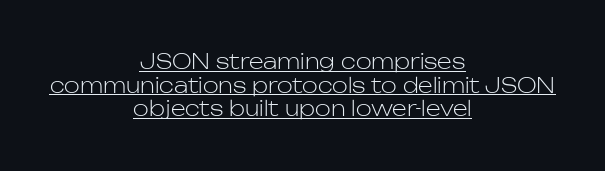
Cramped leading. What decoration does the sample have? An underline. The tracking reads as untouched default to a designer's eye. The lettering holds an erect, upright posture throughout. Ink coverage per letter is moderate at most.
